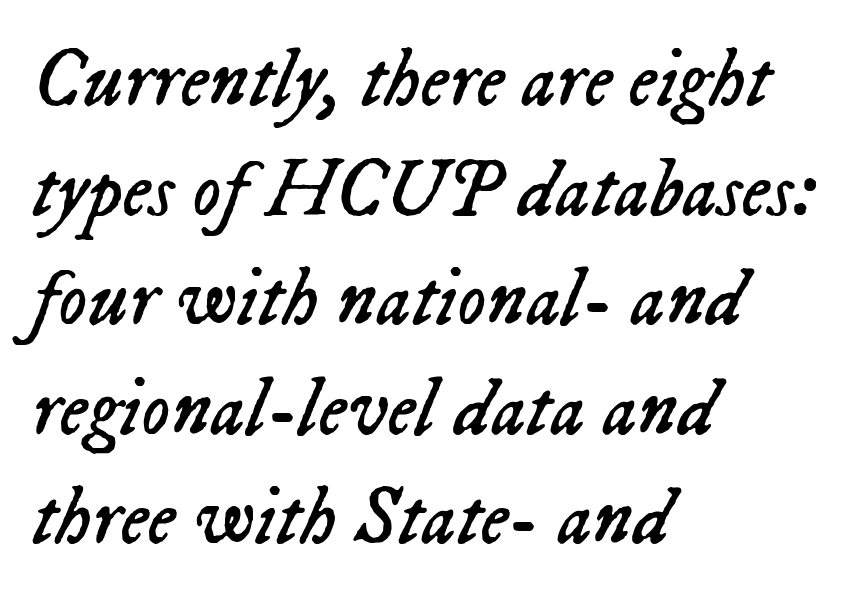
The image shows 80 px regular-weight type, italic (leaning right); set left-aligned, normal line spacing (1.37x), normal letter spacing, not underlined; low stroke contrast and a medium x-height.
